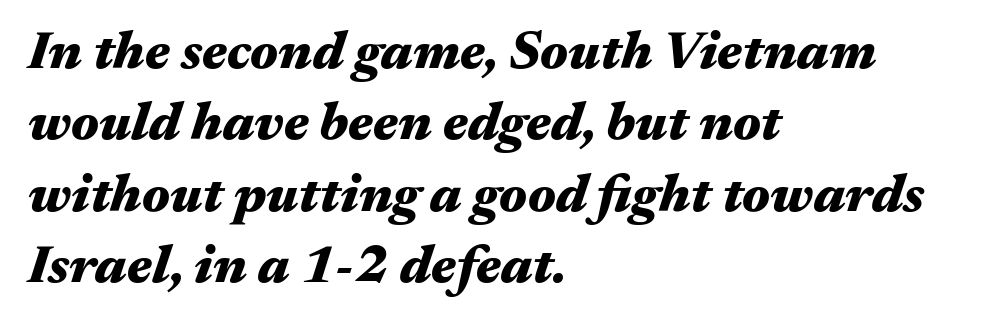
The image shows 54 px heavy, wide type, italic (leaning right); set left-aligned, normal line spacing (1.32x), normal letter spacing, not underlined; medium stroke contrast and a medium x-height.
